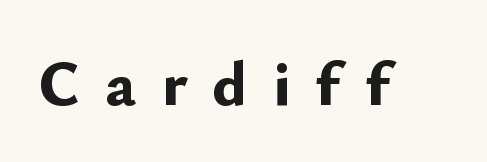
Q: Is the text bold? A: Yes.
Q: Is the text italic (slanted)? A: No, it is upright.
Q: Is the typeface a serif or a sans-serif typeface? A: Sans-serif.
Q: Is the text underlined? A: No.
Q: Is the spacing between letters normal or unusually wide? A: Unusually wide.
Q: Width (condensed, normal, or wide)? A: Normal.
Q: Stroke contrast? A: Low.
Q: x-height? A: Small.
Q: Monospaced? A: No.
